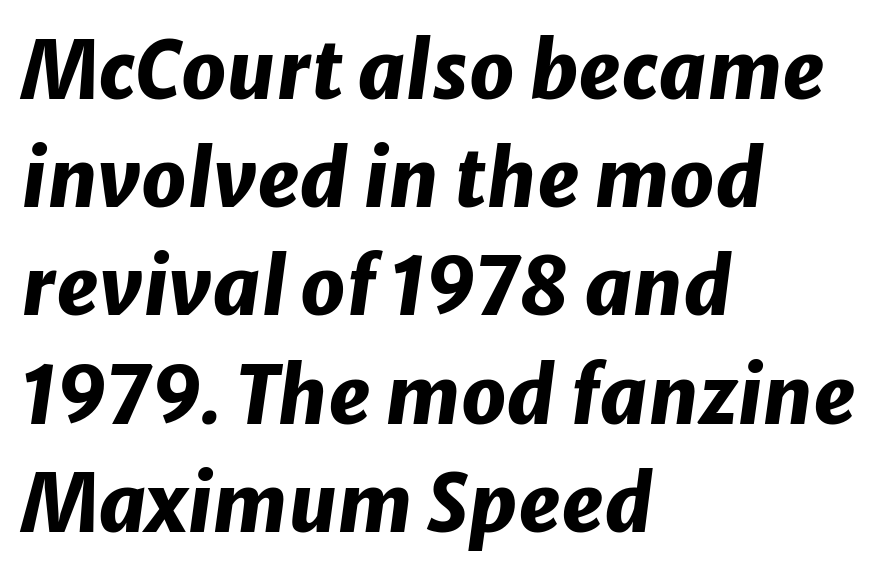
Q: Is the text bold? A: Yes.
Q: Is the text italic (slanted)? A: Yes, it leans right by about 8 degrees.
Q: Is the text underlined? A: No.
Q: How is the paragraph aligned? A: Left-aligned.
Q: Is the spacing between letters normal or unusually wide? A: Normal.
Q: Is the spacing between lines tight, normal or loose? A: Normal.
Q: Width (condensed, normal, or wide)? A: Normal.
Q: Stroke contrast? A: Low.
Q: x-height? A: Medium.
Q: Monospaced? A: No.
